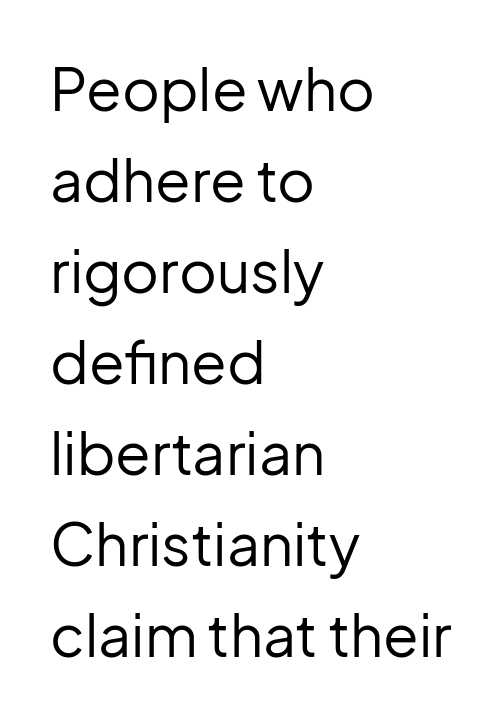
Q: Is the text bold? A: No.
Q: Is the text italic (slanted)? A: No, it is upright.
Q: Is the typeface a serif or a sans-serif typeface? A: Sans-serif.
Q: Is the text underlined? A: No.
Q: How is the paragraph aligned? A: Left-aligned.
Q: Is the spacing between letters normal or unusually wide? A: Normal.
Q: Is the spacing between lines tight, normal or loose? A: Normal.
Q: Width (condensed, normal, or wide)? A: Normal.
Q: Stroke contrast? A: Low.
Q: x-height? A: Medium.
Q: Monospaced? A: No.
